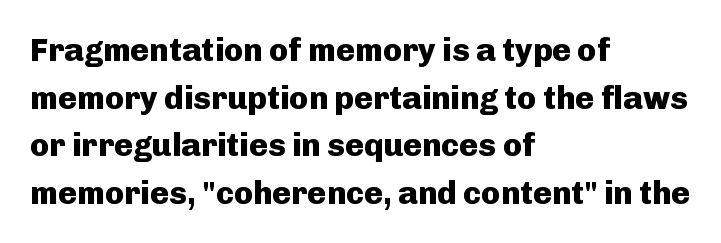
Layout note: lines flush left. Nope, no serifs anywhere on these letters. As a designer I'd log this as weight 700, bold. Only glyphs here, with clear space below each row.
